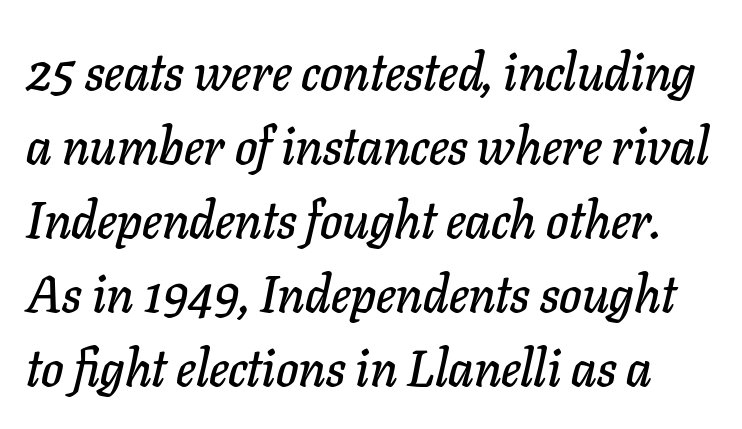
The rendering uses natural spacing where letterforms have individual widths. No word sits above an underline. Regarding leading, the lines here are spaced in the standard way. The axis of the letterforms is tilted away from vertical. Tracking here is standard; glyphs follow each other at the usual distance.
